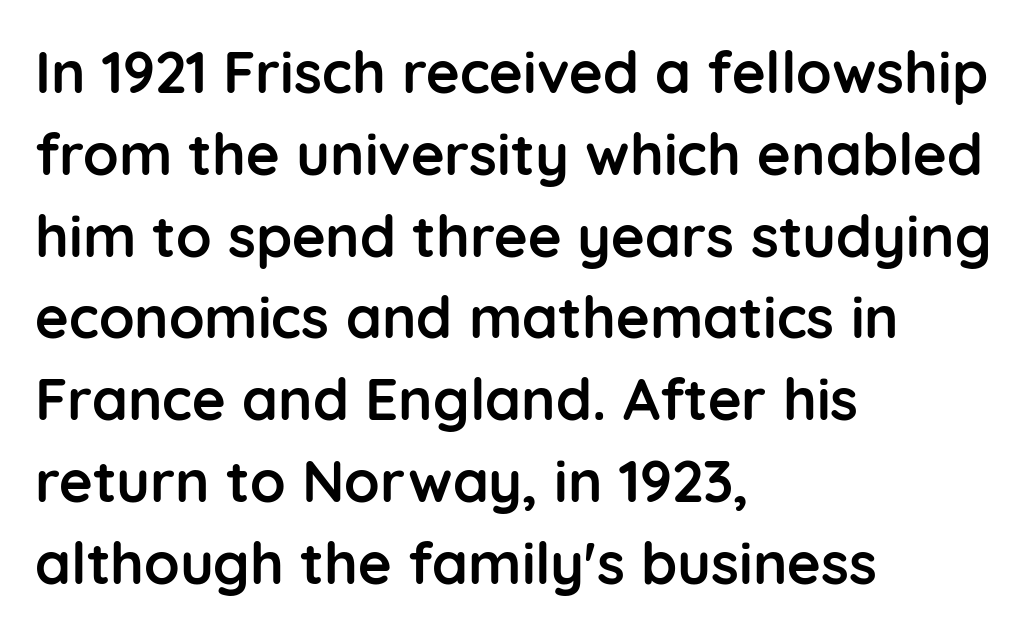
{"serif": "no", "italic": "no", "bold": "yes", "weight": "semibold", "width": "normal", "stroke_contrast": "low", "x_height": "medium", "monospaced": "no", "underline": "no", "align": "left", "line_spacing": "normal", "line_spacing_ratio": 1.41, "letter_spacing": "normal", "letter_spacing_em": 0.0, "glyph_px": 58}
